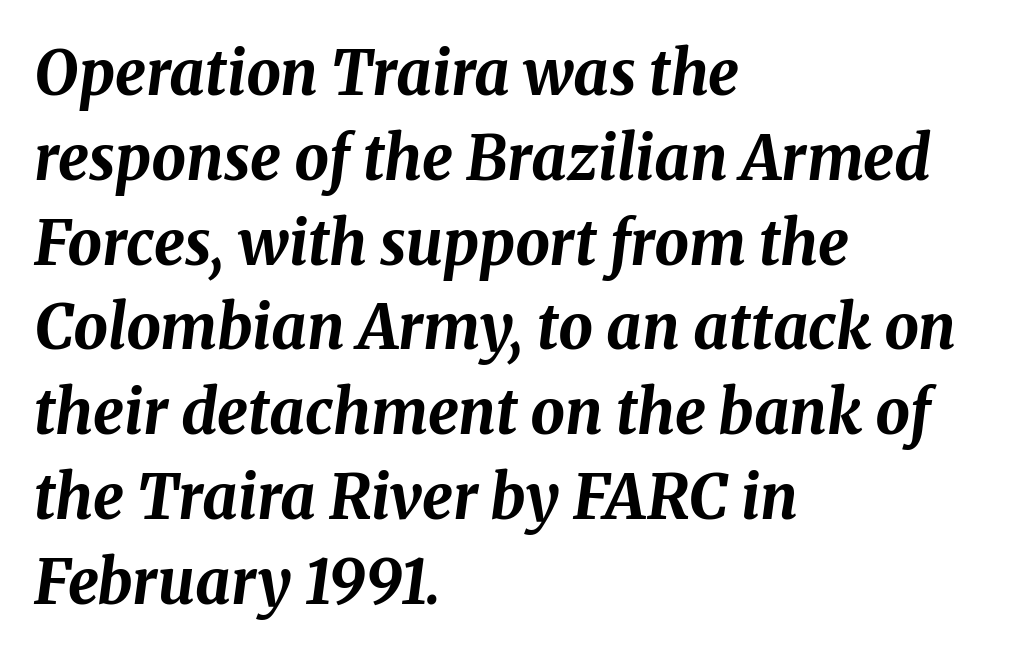
The space beneath each line is pristine and unruled. The lettering tilts uniformly, giving the passage an italic look. Do the characters align in a grid? No, the font is proportional. The rendering uses a moderate line-height, typical for paragraphs.
